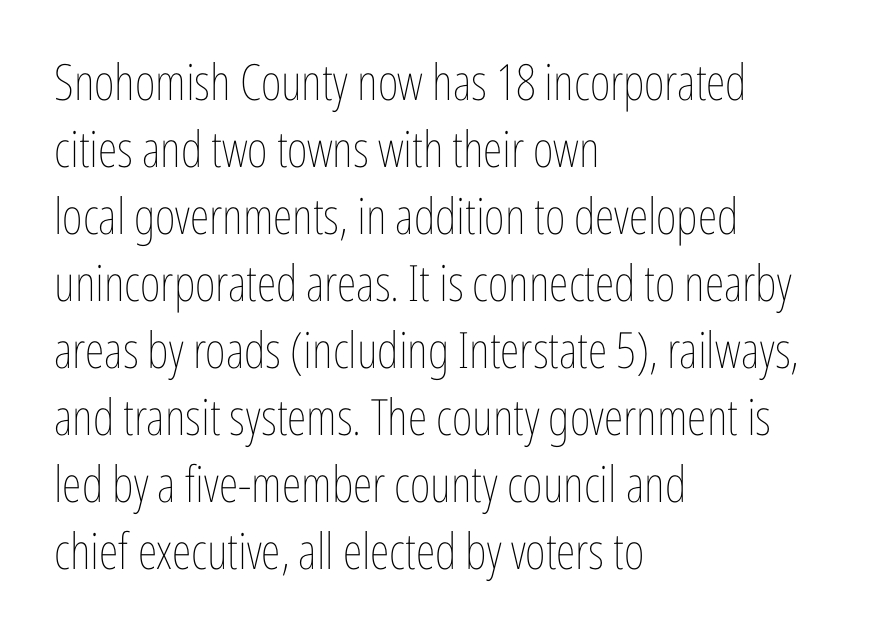
{"italic": "no", "bold": "no", "weight": "thin", "width": "condensed", "stroke_contrast": "low", "x_height": "medium", "monospaced": "no", "underline": "no", "align": "left", "line_spacing": "normal", "line_spacing_ratio": 1.34, "letter_spacing": "normal", "letter_spacing_em": 0.0, "glyph_px": 50}
